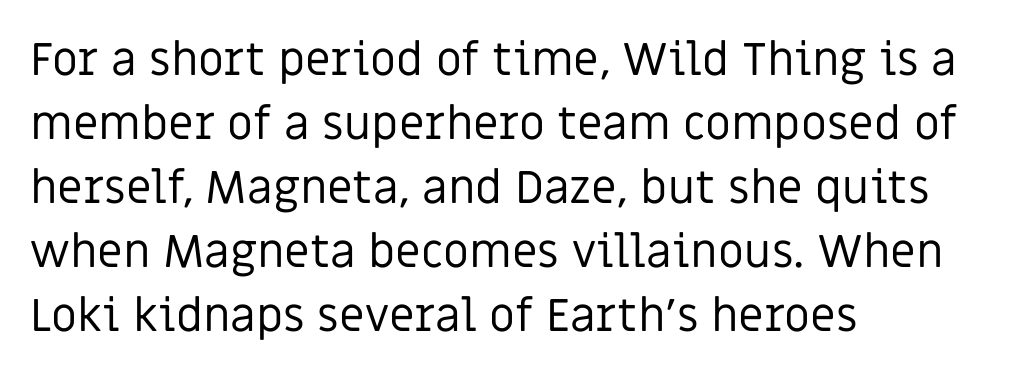
{"serif": "no", "italic": "no", "bold": "no", "weight": "regular", "width": "normal", "stroke_contrast": "low", "x_height": "large", "monospaced": "no", "underline": "no", "align": "left", "line_spacing": "normal", "line_spacing_ratio": 1.39, "letter_spacing": "normal", "letter_spacing_em": 0.0, "glyph_px": 46}
